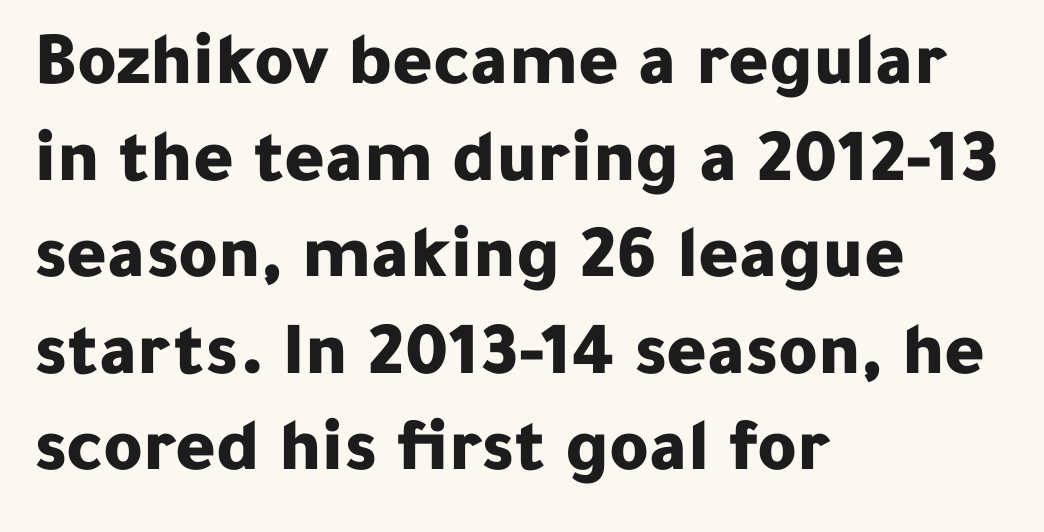
{"serif": "no", "italic": "no", "bold": "yes", "weight": "bold", "width": "normal", "stroke_contrast": "low", "x_height": "medium", "monospaced": "no", "underline": "no", "align": "left", "line_spacing": "normal", "line_spacing_ratio": 1.27, "letter_spacing": "normal", "letter_spacing_em": 0.0, "glyph_px": 76}
